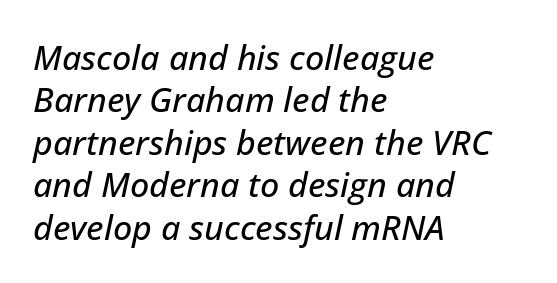
Q: Is the text italic (slanted)? A: Yes, it leans right by about 12 degrees.
Q: Is the text underlined? A: No.
Q: How is the paragraph aligned? A: Left-aligned.
Q: Is the spacing between letters normal or unusually wide? A: Normal.
Q: Is the spacing between lines tight, normal or loose? A: Normal.
Q: Width (condensed, normal, or wide)? A: Normal.
Q: Stroke contrast? A: Low.
Q: x-height? A: Medium.
Q: Monospaced? A: No.
